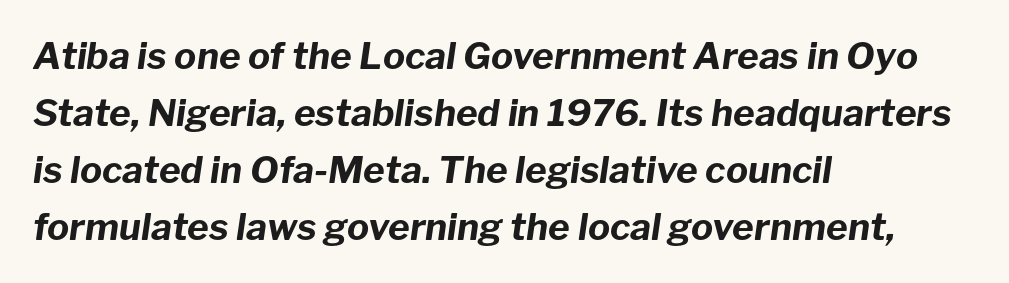
{"italic": "yes", "lean": "right", "slant_degrees": 8, "bold": "yes", "weight": "bold", "width": "normal", "stroke_contrast": "low", "x_height": "medium", "monospaced": "no", "underline": "no", "align": "left", "line_spacing": "normal", "line_spacing_ratio": 1.54, "letter_spacing": "normal", "letter_spacing_em": 0.0, "glyph_px": 37}
